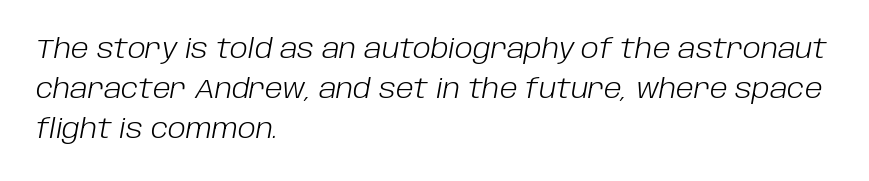
The area under the type is left untouched. The rendering anchors every line to the left-hand side. Italic? Definitely — the glyphs are oblique. You could call the tracking neutral — neither tight nor loose.
